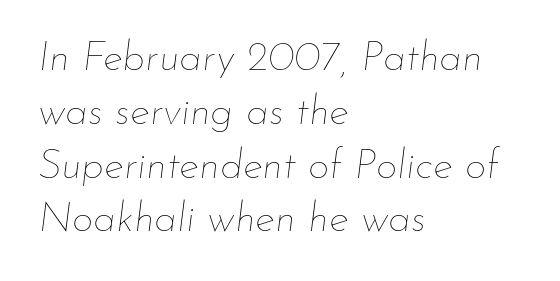
{"italic": "yes", "lean": "right", "slant_degrees": 7, "bold": "no", "weight": "thin", "width": "normal", "stroke_contrast": "low", "x_height": "small", "monospaced": "no", "underline": "no", "align": "left", "line_spacing": "normal", "line_spacing_ratio": 1.28, "letter_spacing": "normal", "letter_spacing_em": 0.0, "glyph_px": 42}
